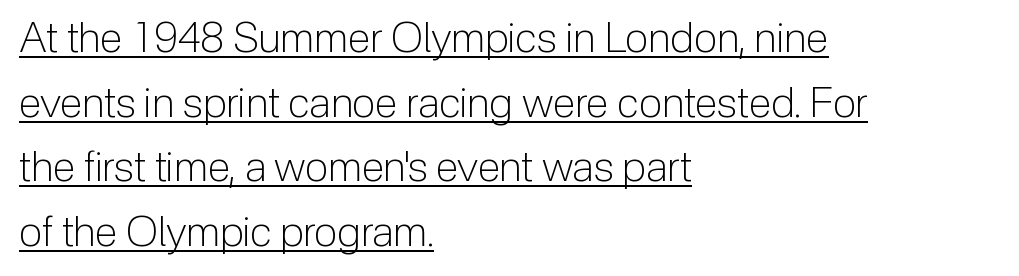
The image shows 42 px light sans-serif type, upright; set left-aligned, normal line spacing (1.54x), normal letter spacing, underlined; low stroke contrast and a medium x-height.
